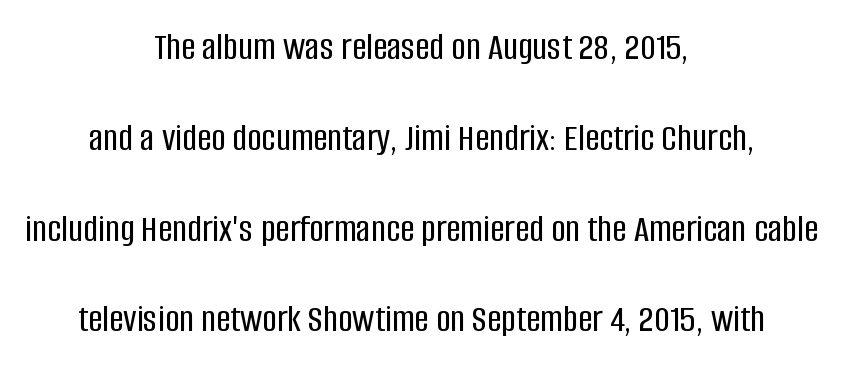
Descenders are the only things crossing below the line. Upright lettering throughout. Regarding leading, the lines here are spaced well apart. Leftover space on each line is divided equally before and after the words.
